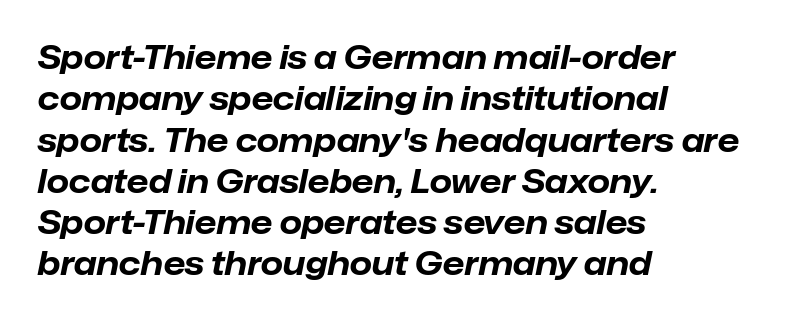
{"italic": "yes", "lean": "right", "slant_degrees": 12, "bold": "yes", "weight": "bold", "width": "normal", "stroke_contrast": "low", "x_height": "medium", "monospaced": "no", "underline": "no", "align": "left", "line_spacing": "normal", "line_spacing_ratio": 1.29, "letter_spacing": "normal", "letter_spacing_em": 0.0, "glyph_px": 32}
